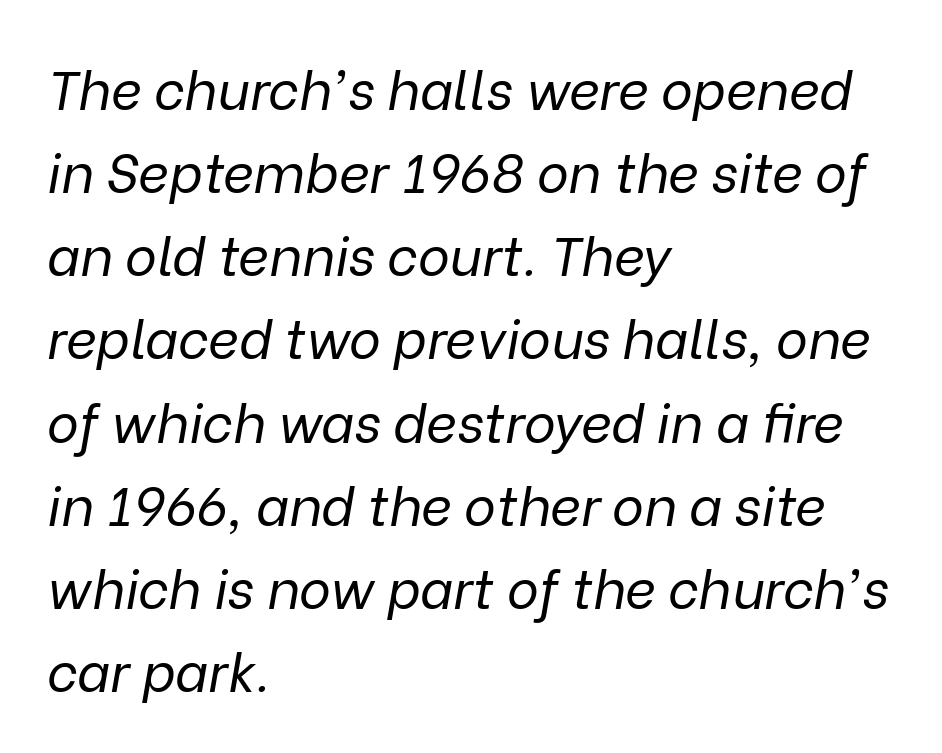
Type without underlining. Spacing verdict: proportional, widths tailored to each character. The weight tops out at a normal text grade. Letter spacing: default. The specimen reads as italic at a glance. If you measured baseline to baseline, you'd find a middling distance.
